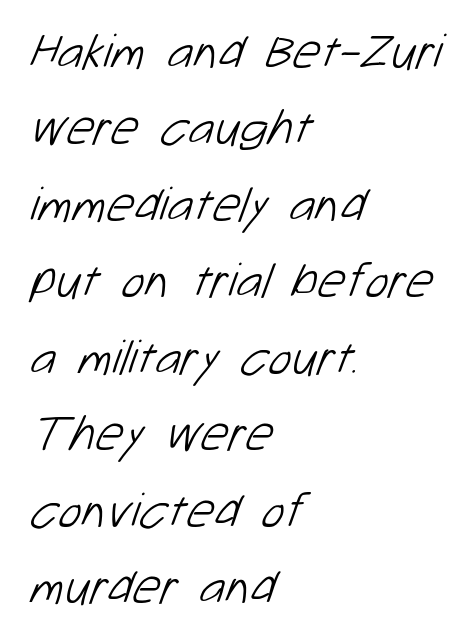
Compared with typical body copy, the letter spacing here is the same. Are there feet on the stems? There aren't — it's a sans. Spacing verdict: proportional, widths tailored to each character. Evenly set lines give the paragraph a standard silhouette. Does the copy run flush right? No — it runs flush left. Underline: absent.
